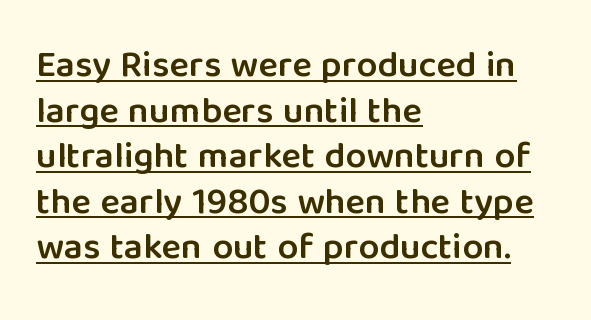
The image shows 37 px semibold sans-serif type, upright; set left-aligned, line spacing 1.23x, normal letter spacing, underlined; low stroke contrast and a medium x-height.
